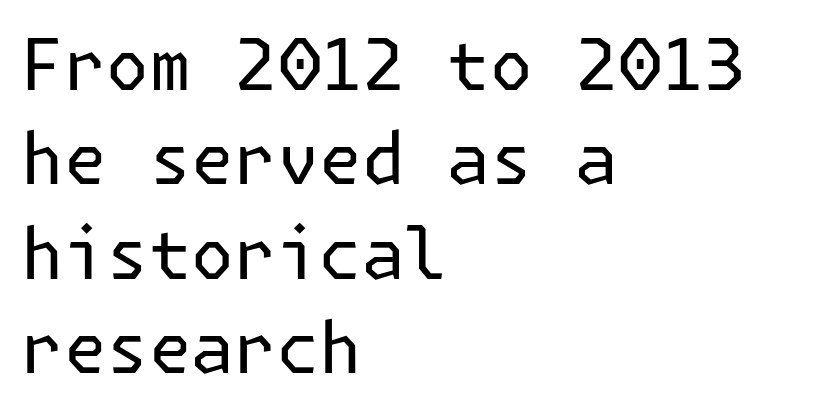
Q: Is the text bold? A: No.
Q: Is the text italic (slanted)? A: No, it is upright.
Q: Is the typeface a serif or a sans-serif typeface? A: Sans-serif.
Q: Is the text underlined? A: No.
Q: How is the paragraph aligned? A: Left-aligned.
Q: Is the spacing between letters normal or unusually wide? A: Normal.
Q: Is the spacing between lines tight, normal or loose? A: Normal.
Q: Width (condensed, normal, or wide)? A: Normal.
Q: Stroke contrast? A: Low.
Q: x-height? A: Medium.
